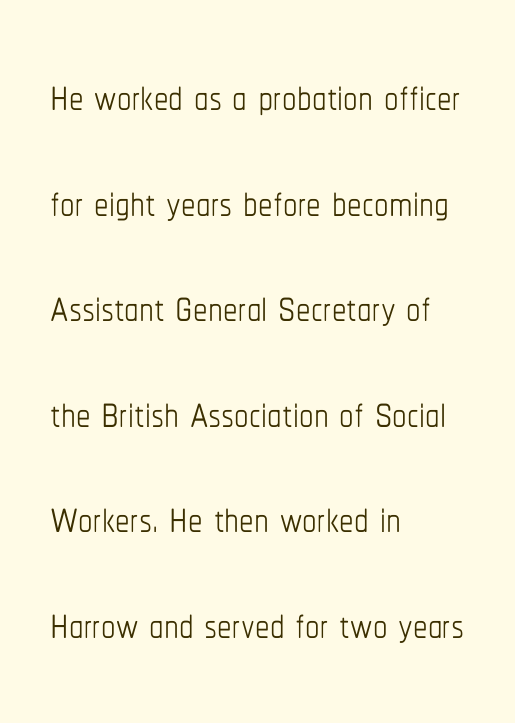
Caption: face not bold, strokes unweighted. You can tell it's not italic because the verticals are truly vertical. Descenders hang freely into open space. How are the letters spaced? Ordinarily, with no added tracking. Each letter keeps its own natural width here, so spacing adapts to shape.
